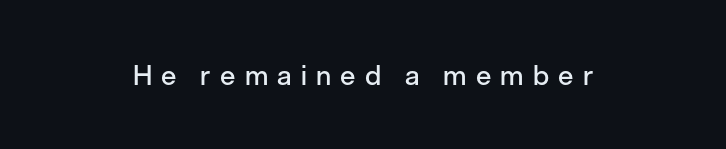
{"italic": "no", "bold": "semi", "underline": "no", "align": "center", "letter_spacing": "wide", "letter_spacing_em": 0.34, "glyph_px": 27}
